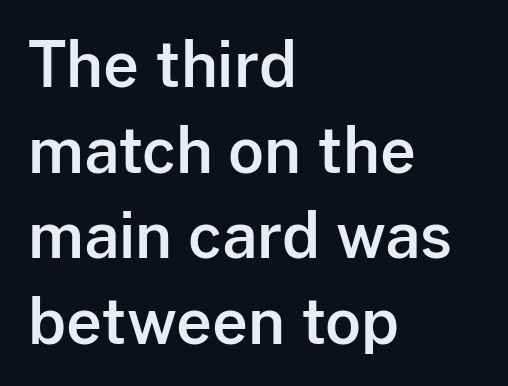
Q: Is the text italic (slanted)? A: No, it is upright.
Q: Is the typeface a serif or a sans-serif typeface? A: Sans-serif.
Q: Is the text underlined? A: No.
Q: How is the paragraph aligned? A: Left-aligned.
Q: Is the spacing between letters normal or unusually wide? A: Normal.
Q: Is the spacing between lines tight, normal or loose? A: Normal.
Q: Width (condensed, normal, or wide)? A: Normal.
Q: Stroke contrast? A: Low.
Q: x-height? A: Medium.
Q: Monospaced? A: No.
